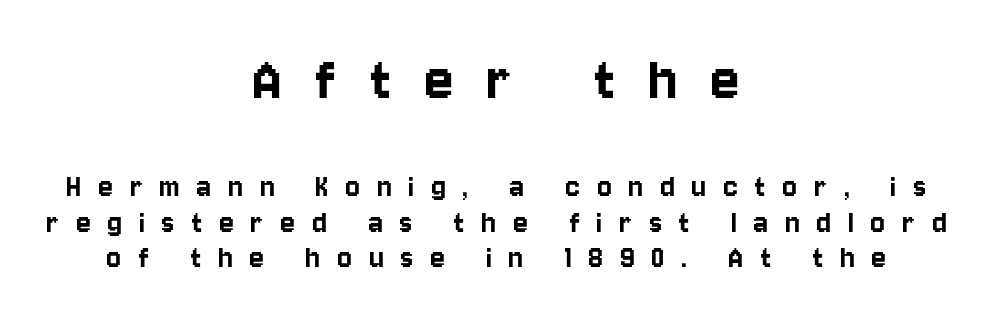
Tightly led — the rows are bunched. The paragraph has two soft edges and a firm central axis. These lines are rendered in a variable-pitch font. The gaps between neighbouring characters are conspicuously large. Underline: absent. Typesetter's note — upper block bumped up in size, lower block left smaller.
